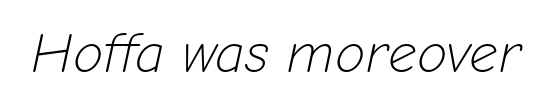
The image shows 56 px light type, italic (leaning right); set normal letter spacing, not underlined; low stroke contrast and a medium x-height.
